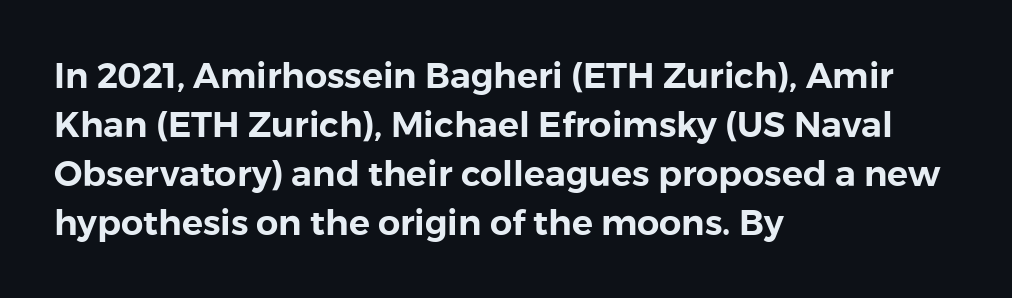
This sample uses an upright cut, with every glyph sitting square on the baseline. Notice how the passage keeps a crisp vertical edge on the left only. Letterform terminals end flat and unadorned throughout the passage. The glyphs are unaccompanied by any horizontal stroke below them.
